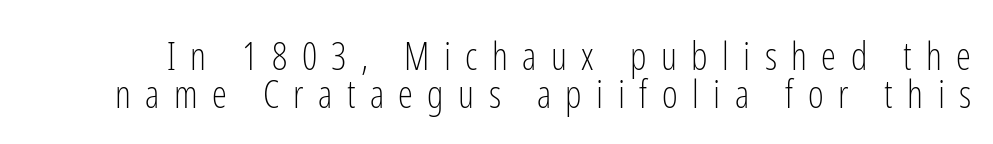
Q: Is the text bold? A: No.
Q: Is the text italic (slanted)? A: No, it is upright.
Q: Is the typeface a serif or a sans-serif typeface? A: Sans-serif.
Q: Is the text underlined? A: No.
Q: Is the spacing between letters normal or unusually wide? A: Unusually wide.
Q: Is the spacing between lines tight, normal or loose? A: Tight.
Q: Width (condensed, normal, or wide)? A: Condensed.
Q: Stroke contrast? A: Low.
Q: x-height? A: Medium.
Q: Monospaced? A: No.
